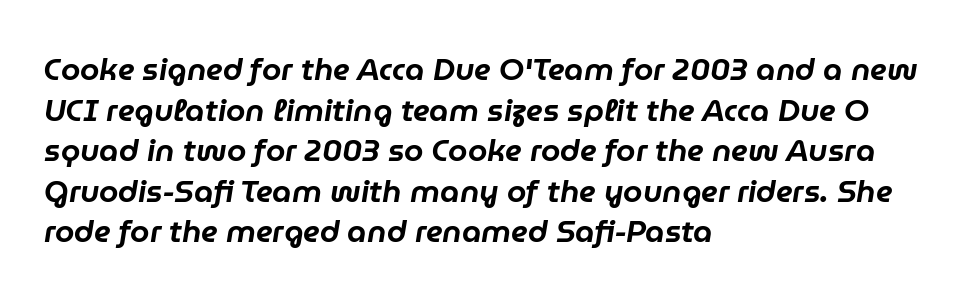
{"italic": "yes", "lean": "right", "slant_degrees": 9, "width": "normal", "stroke_contrast": "low", "x_height": "medium", "monospaced": "no", "underline": "no", "align": "left", "line_spacing": "normal", "line_spacing_ratio": 1.31, "letter_spacing": "normal", "letter_spacing_em": 0.0, "glyph_px": 31}
